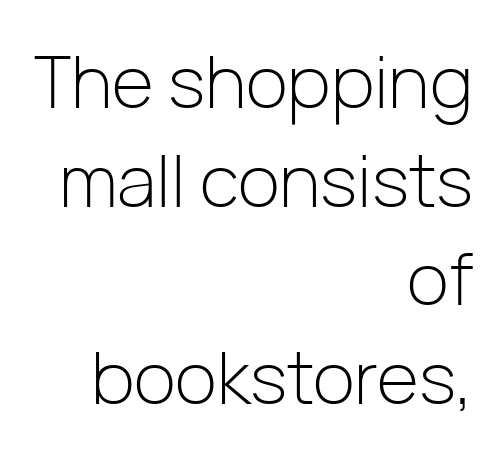
{"serif": "no", "italic": "no", "bold": "no", "weight": "light", "width": "normal", "stroke_contrast": "low", "x_height": "medium", "monospaced": "no", "underline": "no", "align": "right", "line_spacing": "normal", "line_spacing_ratio": 1.37, "letter_spacing": "normal", "letter_spacing_em": 0.0, "glyph_px": 72}
